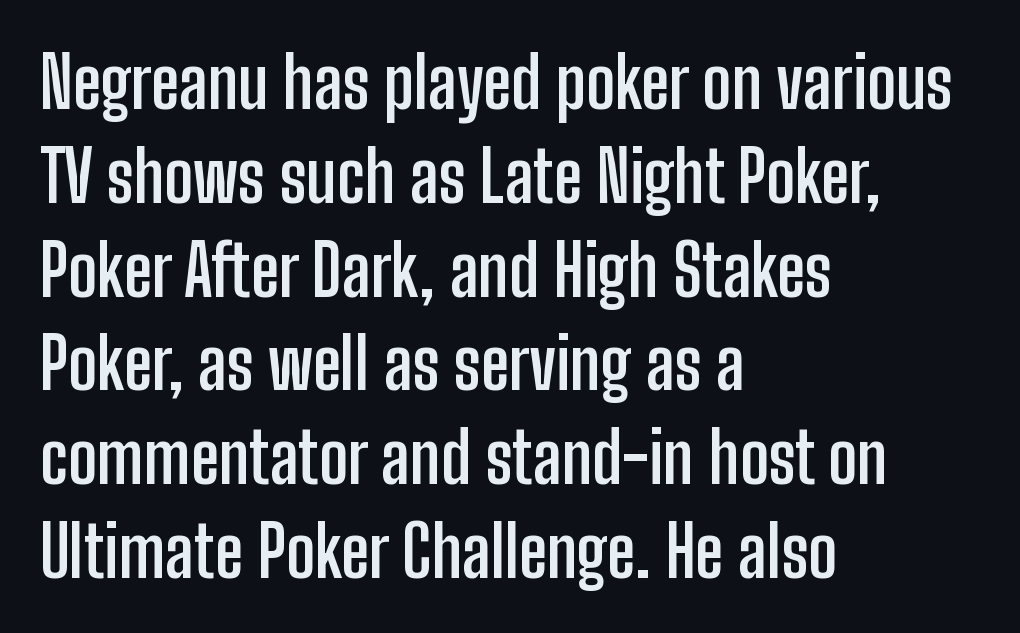
Q: Is the text bold? A: Yes.
Q: Is the text italic (slanted)? A: No, it is upright.
Q: Is the typeface a serif or a sans-serif typeface? A: Sans-serif.
Q: Is the text underlined? A: No.
Q: How is the paragraph aligned? A: Left-aligned.
Q: Is the spacing between letters normal or unusually wide? A: Normal.
Q: Is the spacing between lines tight, normal or loose? A: Normal.
Q: Width (condensed, normal, or wide)? A: Condensed.
Q: Stroke contrast? A: Low.
Q: x-height? A: Medium.
Q: Monospaced? A: No.
